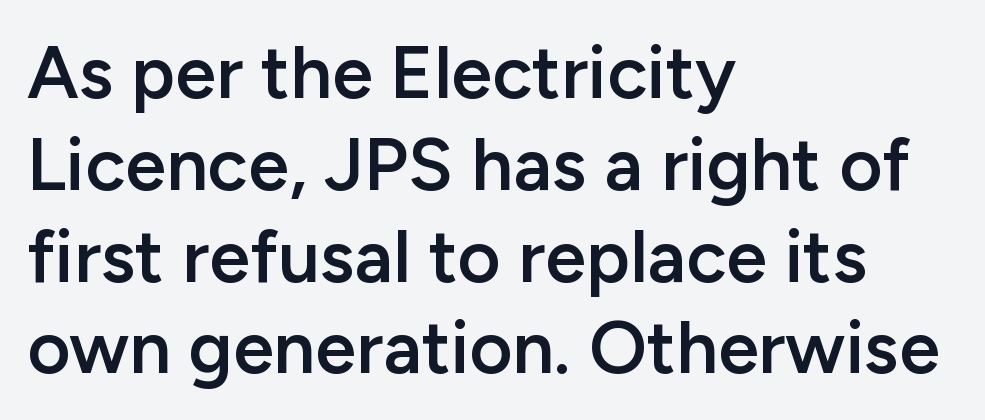
Does the lettering tilt? It doesn't — this is upright. Lines of text with bare space underneath. Short and long lines alike share a common starting point at left. Letterform terminals end flat and unadorned throughout the passage. Bold? Not quite — semibold, heavier than regular but stopping short. Observe the ordinary spacing: letters are neighbours, not strangers.
